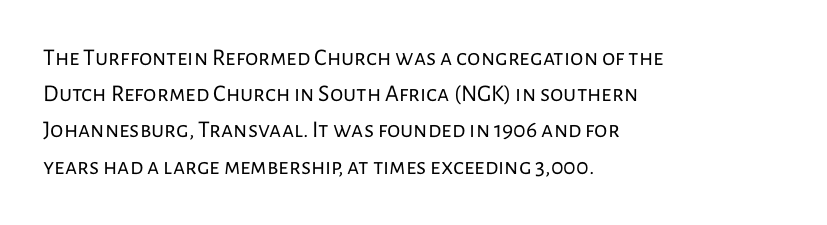
Default kerning and tracking; the words read as compact shapes. Tall strokes in this sample are plumb rather than angled. This rendering uses left alignment, leaving the right contour irregular. Students, observe: this is what conventionally led text looks like. Each stroke keeps to a modest, everyday thickness or less. Honestly, there is no underline to notice here at all.
